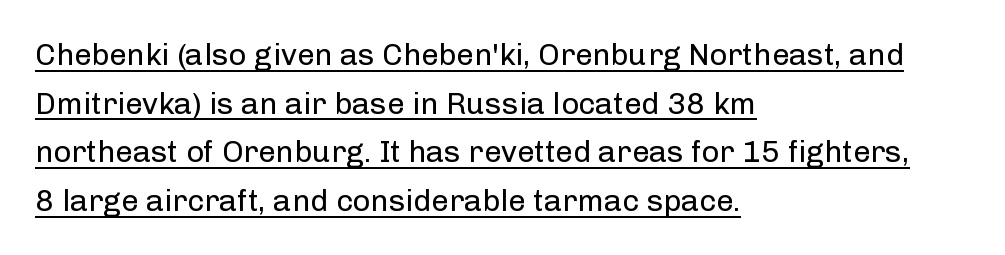
The image shows 31 px regular-weight sans-serif type, upright; set left-aligned, normal line spacing (1.57x), normal letter spacing, underlined; low stroke contrast and a medium x-height.
